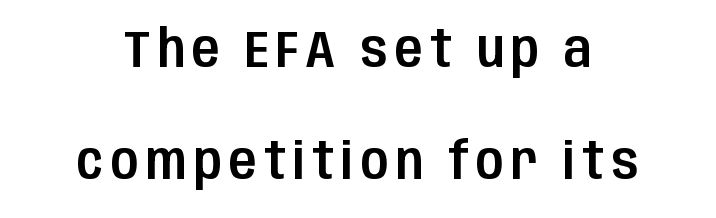
A typesetter would call this proportional, since set widths differ per character. Each new line begins a long way beneath the previous one. The rendering positions every line midway between the sides. Serifs: no, the terminals of the letterforms are clean.
